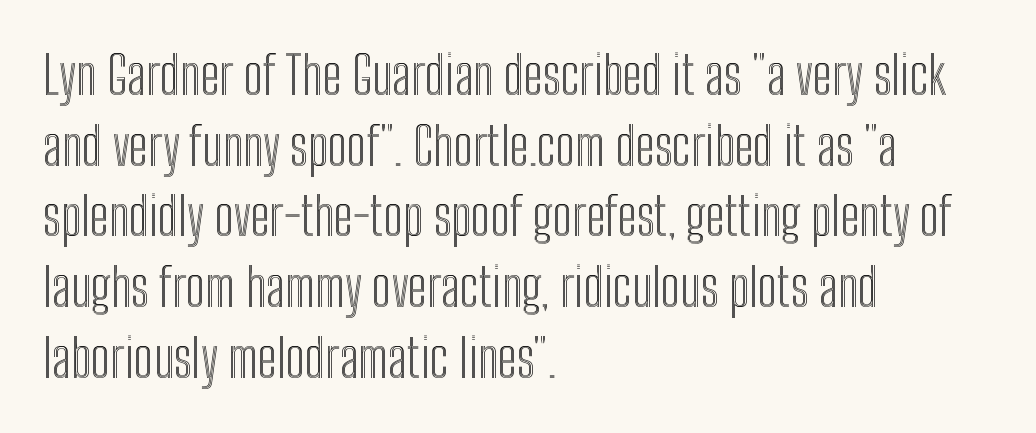
Q: Is the text italic (slanted)? A: No, it is upright.
Q: Is the text underlined? A: No.
Q: How is the paragraph aligned? A: Left-aligned.
Q: Is the spacing between letters normal or unusually wide? A: Normal.
Q: Is the spacing between lines tight, normal or loose? A: Normal.
Q: Width (condensed, normal, or wide)? A: Condensed.
Q: x-height? A: Medium.
Q: Monospaced? A: No.
